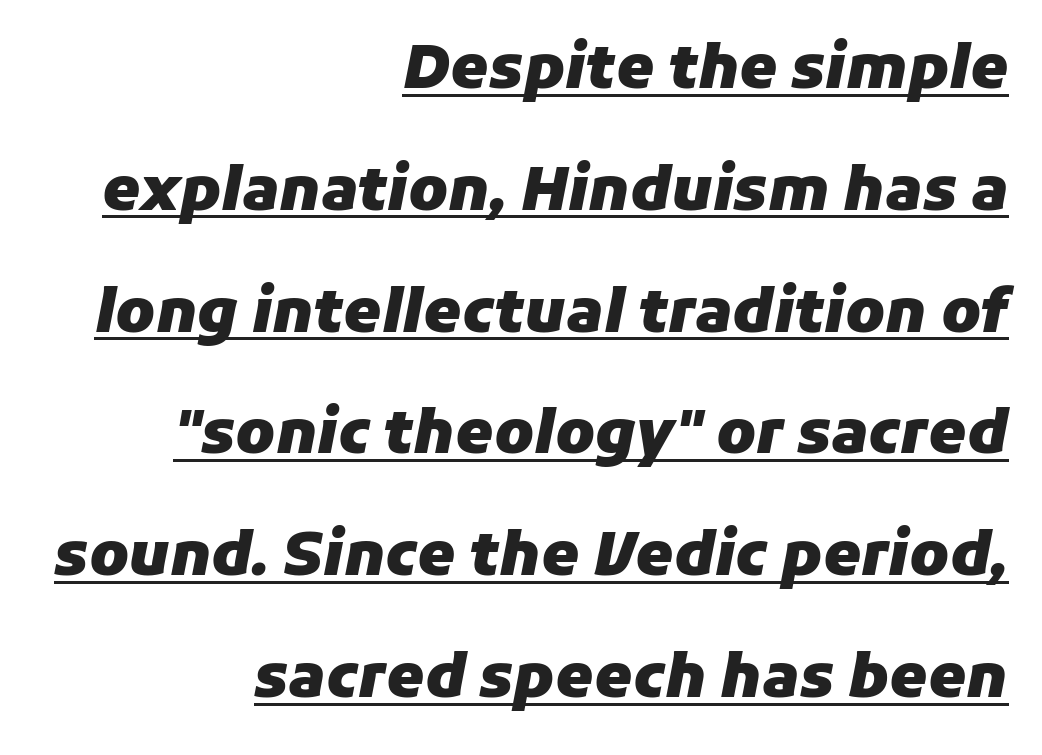
{"italic": "yes", "lean": "right", "slant_degrees": 11, "bold": "yes", "weight": "heavy", "width": "normal", "stroke_contrast": "low", "x_height": "medium", "monospaced": "no", "underline": "yes", "align": "right", "line_spacing": "loose", "line_spacing_ratio": 2.03, "letter_spacing": "normal", "letter_spacing_em": 0.0, "glyph_px": 60}
